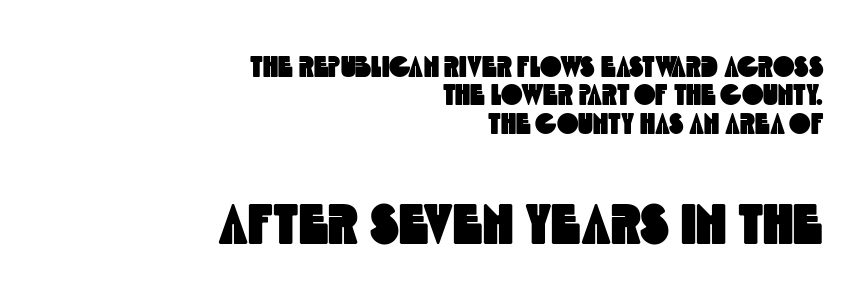
Q: Is the typeface a serif or a sans-serif typeface? A: Sans-serif.
Q: Is the text underlined? A: No.
Q: How is the paragraph aligned? A: Right-aligned.
Q: Is the spacing between letters normal or unusually wide? A: Normal.
Q: Is the spacing between lines tight, normal or loose? A: Tight.
Q: Which block of text is set in a larger size, the first (top) or the second (bottom)? A: The second (bottom) one.
Q: Width (condensed, normal, or wide)? A: Condensed.
Q: x-height? A: Large.
Q: Monospaced? A: No.
